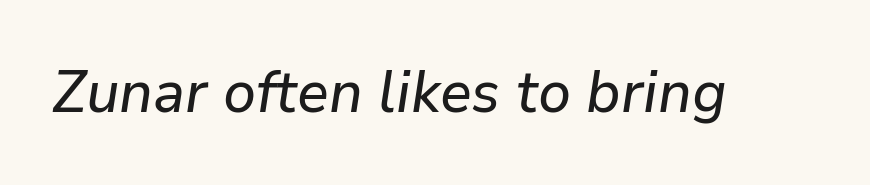
{"italic": "yes", "lean": "right", "slant_degrees": 9, "width": "normal", "stroke_contrast": "low", "x_height": "medium", "monospaced": "no", "underline": "no", "letter_spacing": "normal", "letter_spacing_em": 0.0, "glyph_px": 59}
